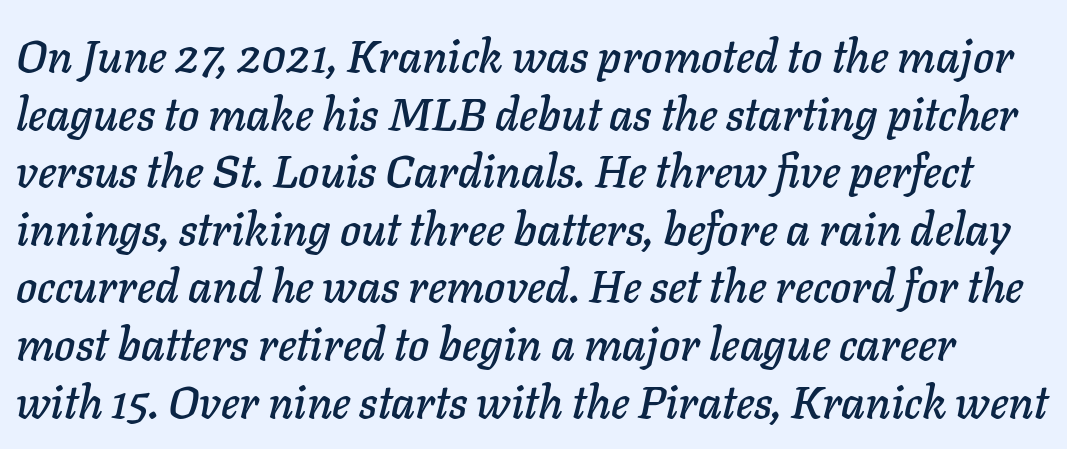
{"italic": "yes", "lean": "right", "slant_degrees": 11, "width": "normal", "stroke_contrast": "low", "x_height": "medium", "monospaced": "no", "underline": "no", "line_spacing": "normal", "line_spacing_ratio": 1.28, "letter_spacing": "normal", "letter_spacing_em": 0.0, "glyph_px": 45}
